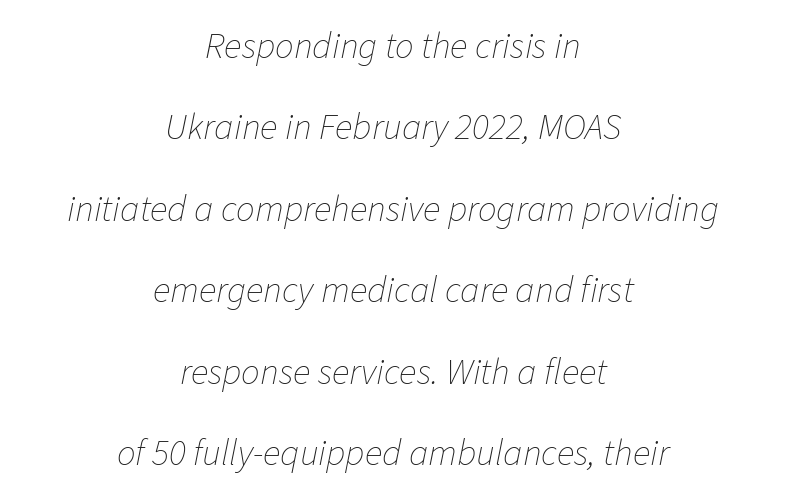
Letter spacing: default. Tall strokes in this sample are angled rather than plumb. Teacher's note: observe the equal gaps on both sides — that is centered alignment. The area under the type is left untouched. Students, observe: this is what heavily led, spacious text looks like.
